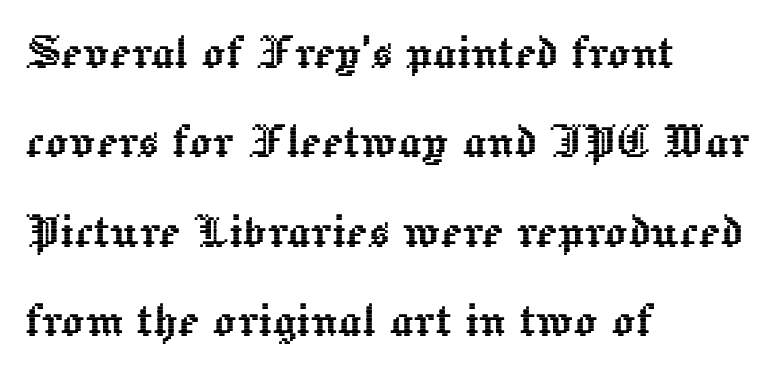
If you drew a line through each stem, it would be perfectly vertical. Horizontal alignment here is leftward, the default for most running prose. Anything drawn beneath the words? Only blank space. This sample has the flowing, uneven cadence of proportional lettering. Between one letter and the next there's only the usual sliver of space. Evenly set lines give the paragraph a standard silhouette.
